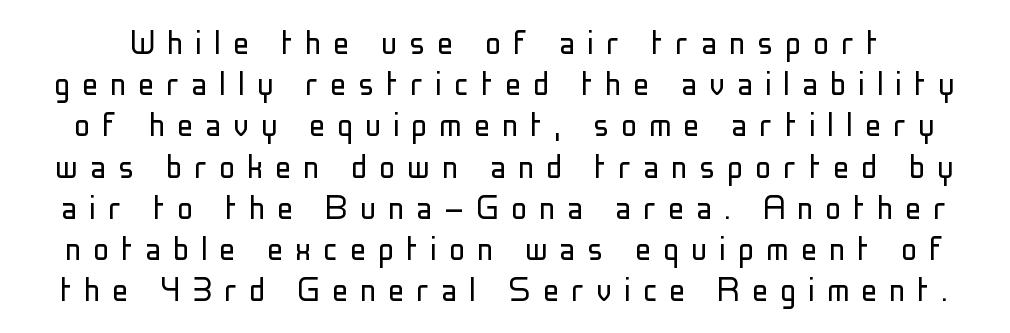
The image shows 40 px light, condensed sans-serif type, upright; set tight line spacing (1.03x), unusually wide letter spacing (+0.3 em), not underlined; low stroke contrast and a medium x-height.
